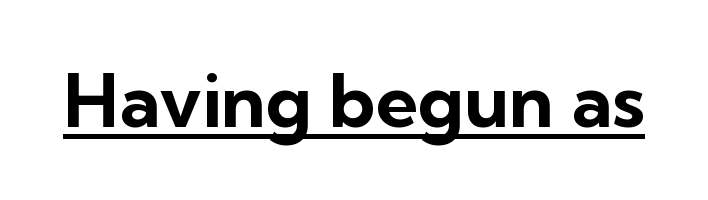
Descenders here cross a horizontal rule under the line. Character widths vary here, with narrow letters taking less room than wide ones. Each letter's strokes conclude bluntly, with no projecting serifs. Italic: no, the glyphs are upright roman. Pretty heavy lettering here — definitely bold.
